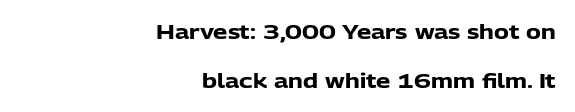
The image shows 20 px bold type, upright; set right-aligned, loose line spacing (2.43x), normal letter spacing, not underlined.
